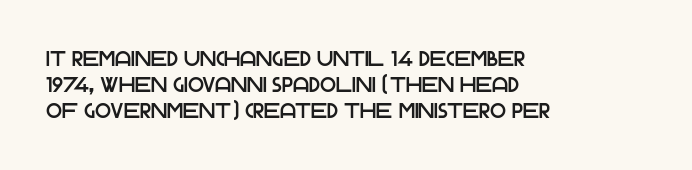
The image shows 21 px text type, upright; set left-aligned, normal line spacing (1.25x), normal letter spacing, not underlined.
